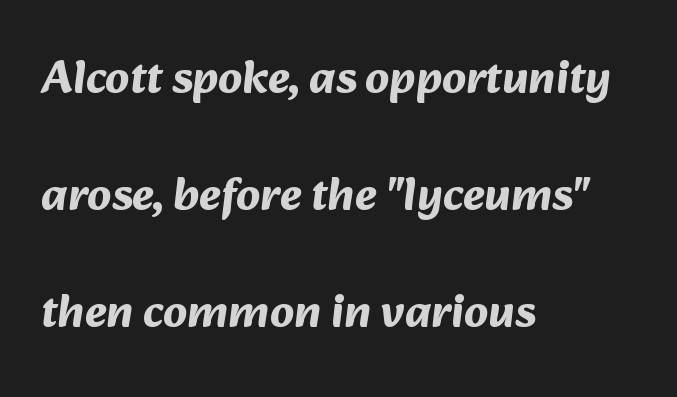
The image shows 47 px bold sans-serif type; set left-aligned, loose line spacing (2.49x), normal letter spacing, not underlined; medium stroke contrast and a medium x-height.
